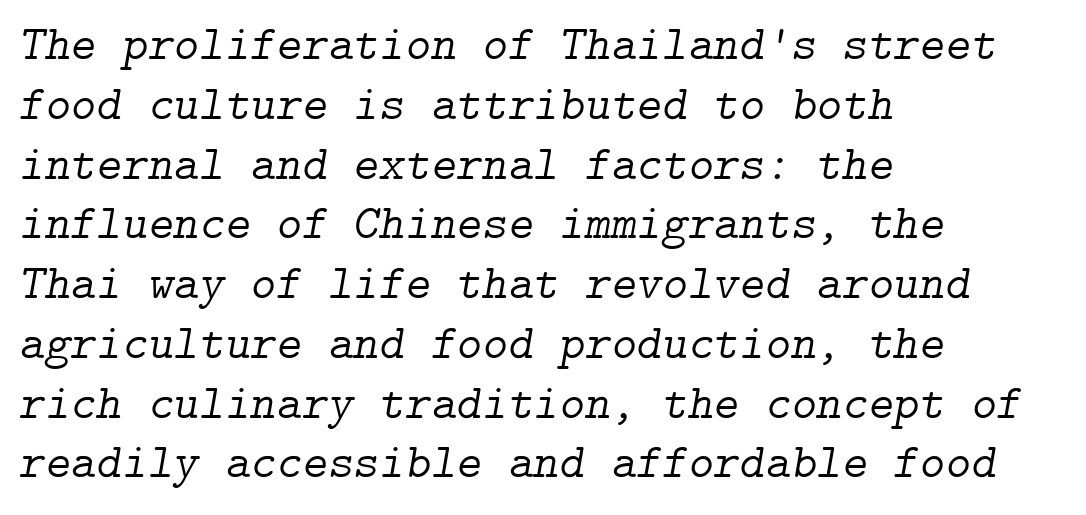
The image shows 49 px light serif type, italic (leaning right); set left-aligned, line spacing 1.22x, normal letter spacing, not underlined; low stroke contrast and a medium x-height.
